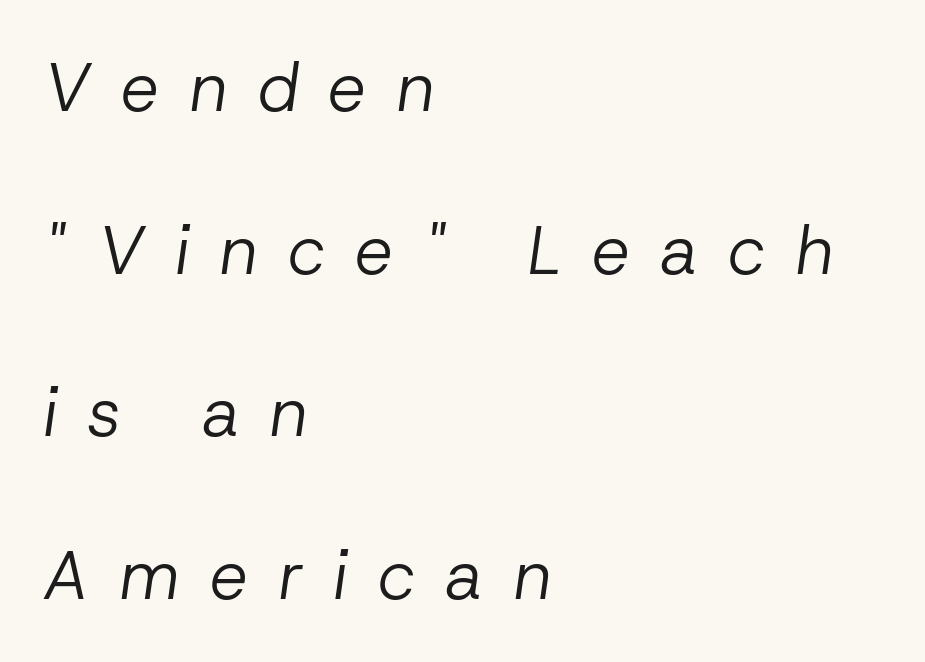
Q: Is the text bold? A: No.
Q: Is the text italic (slanted)? A: Yes, it leans right by about 8 degrees.
Q: Is the text underlined? A: No.
Q: How is the paragraph aligned? A: Left-aligned.
Q: Is the spacing between letters normal or unusually wide? A: Unusually wide.
Q: Is the spacing between lines tight, normal or loose? A: Loose.
Q: Width (condensed, normal, or wide)? A: Normal.
Q: Stroke contrast? A: Low.
Q: x-height? A: Medium.
Q: Monospaced? A: No.
